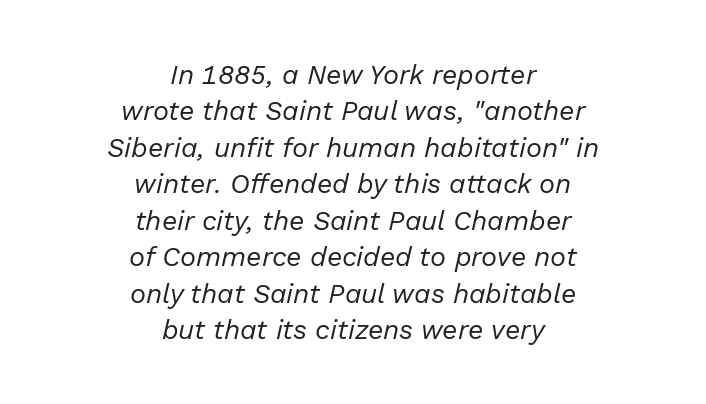
{"italic": "yes", "lean": "right", "slant_degrees": 13, "bold": "no", "underline": "no", "align": "center", "line_spacing": "normal", "line_spacing_ratio": 1.35, "letter_spacing": "normal", "letter_spacing_em": 0.0, "glyph_px": 27}
